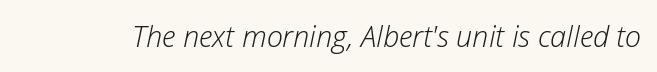
Q: Is the text bold? A: No.
Q: Is the text italic (slanted)? A: Yes, it leans right by about 12 degrees.
Q: Is the text underlined? A: No.
Q: Is the spacing between letters normal or unusually wide? A: Normal.
Q: Width (condensed, normal, or wide)? A: Normal.
Q: Stroke contrast? A: Low.
Q: x-height? A: Medium.
Q: Monospaced? A: No.
